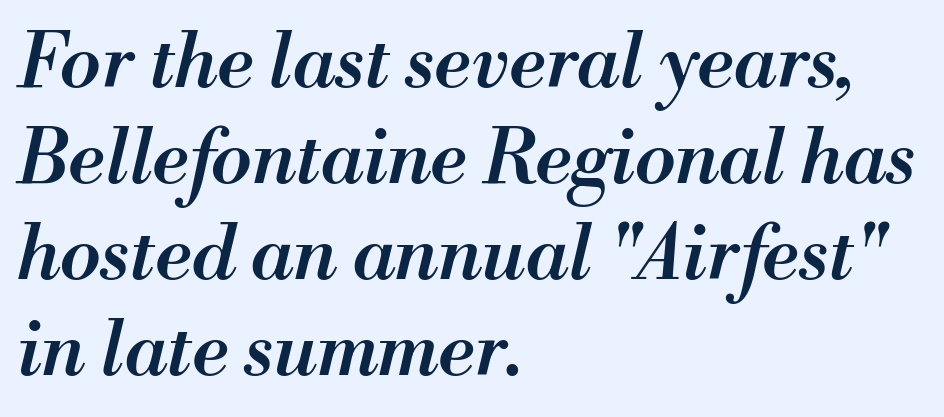
The image shows 75 px semibold type, italic (leaning right); set left-aligned, normal line spacing (1.28x), normal letter spacing, not underlined; medium stroke contrast and a small x-height.
